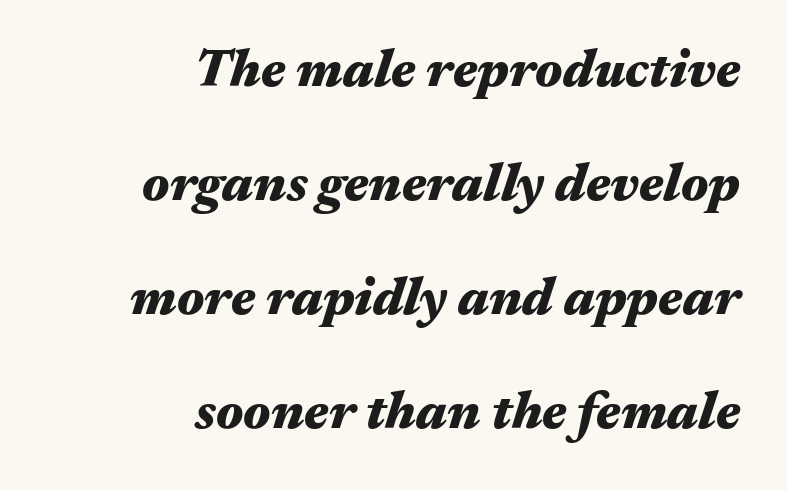
Widely set lines give the paragraph a tall, airy silhouette. A bare baseline throughout the passage. Look at the tracking — it's just the regular setting, nothing added. The rag falls on the left side of this text block.
